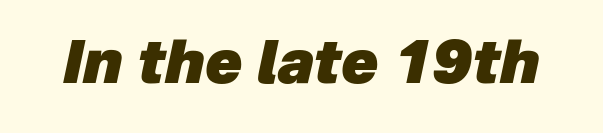
{"italic": "yes", "lean": "right", "slant_degrees": 12, "bold": "yes", "weight": "heavy", "width": "normal", "stroke_contrast": "low", "x_height": "medium", "monospaced": "no", "underline": "no", "letter_spacing": "normal", "letter_spacing_em": 0.0, "glyph_px": 60}
